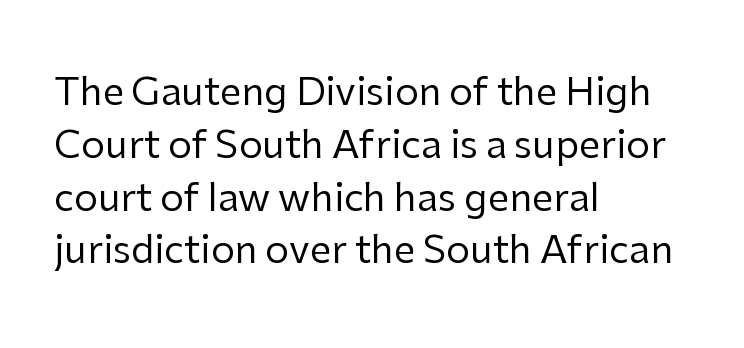
{"serif": "no", "italic": "no", "bold": "no", "weight": "regular", "width": "normal", "stroke_contrast": "low", "x_height": "medium", "monospaced": "no", "underline": "no", "align": "left", "line_spacing": "normal", "line_spacing_ratio": 1.39, "letter_spacing": "normal", "letter_spacing_em": 0.0, "glyph_px": 38}
